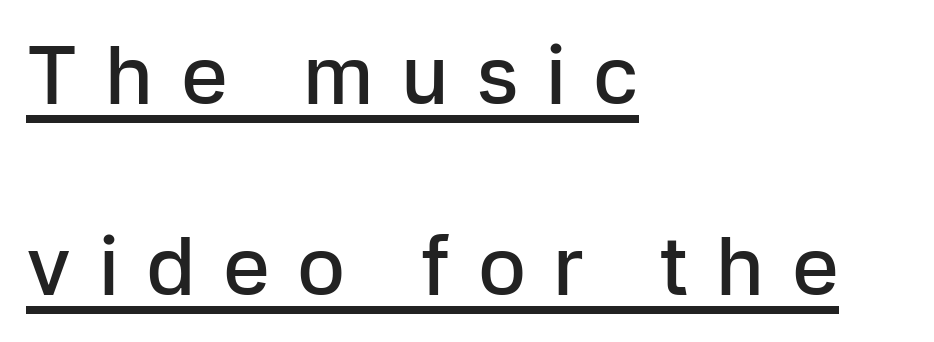
Which margin do the lines hug? The left one — the right edge is uneven. Words appear elongated and porous because spacing is wide. Letterform terminals end flat and unadorned throughout the passage. Students, observe: this is what heavily led, spacious text looks like. The specimen includes a rule beneath the text block's lines. A somewhat darkened texture: the type is semibold rather than bold.
